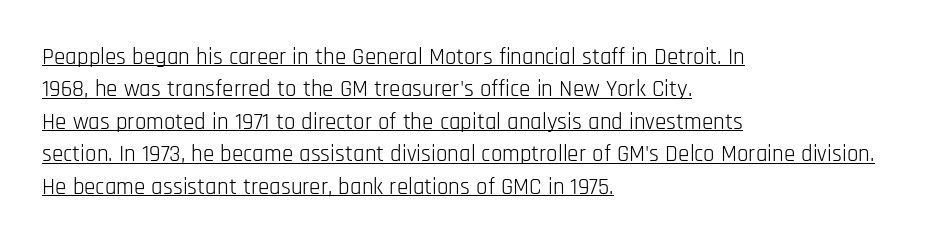
The image shows 23 px text type, upright; set left-aligned, normal line spacing (1.41x), normal letter spacing, underlined.
